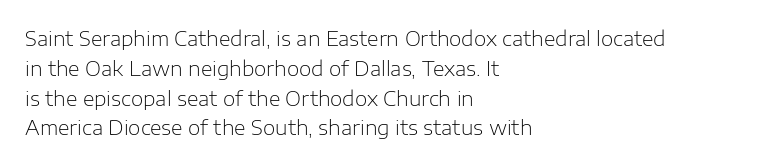
Rule under the text: the space is simply empty. Upright lettering throughout. This rendering leaves character spacing at its baseline value. If you drew a ruler down the left edge, every line would touch it. Is there much room between lines? A standard amount, neither cramped nor airy. This reads as an unemphasized weight, regular at the heaviest.
